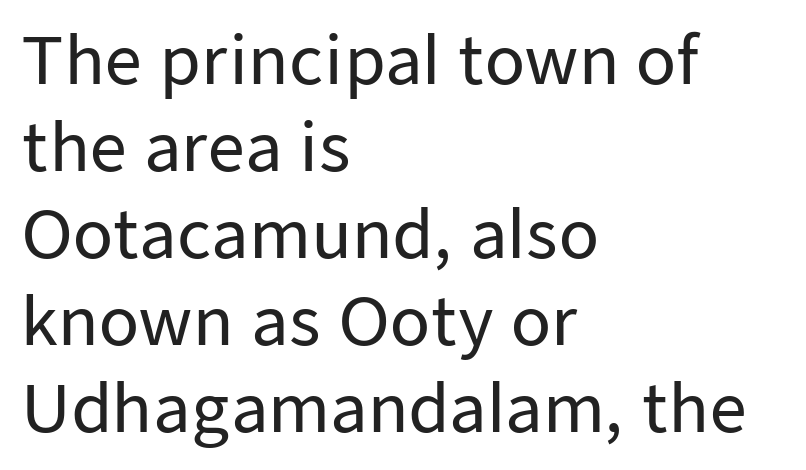
The image shows 65 px sans-serif type, upright; set left-aligned, normal line spacing (1.34x), normal letter spacing, not underlined; low stroke contrast and a medium x-height.
